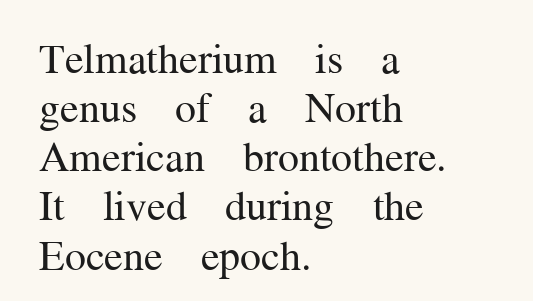
{"serif": "yes", "italic": "no", "bold": "no", "weight": "regular", "width": "normal", "stroke_contrast": "medium", "x_height": "medium", "monospaced": "no", "underline": "no", "align": "left", "line_spacing_ratio": 1.17, "letter_spacing": "normal", "letter_spacing_em": 0.0, "glyph_px": 42}
